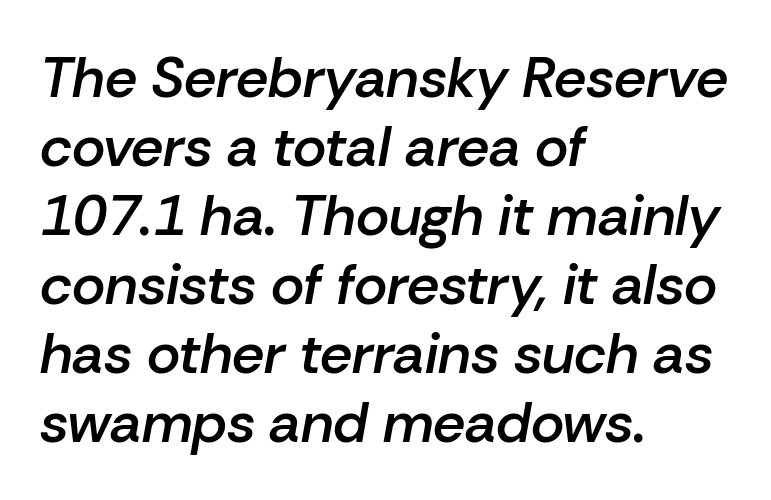
The image shows 57 px semibold type, italic (leaning right); set left-aligned, line spacing 1.21x, normal letter spacing, not underlined; low stroke contrast and a medium x-height.
